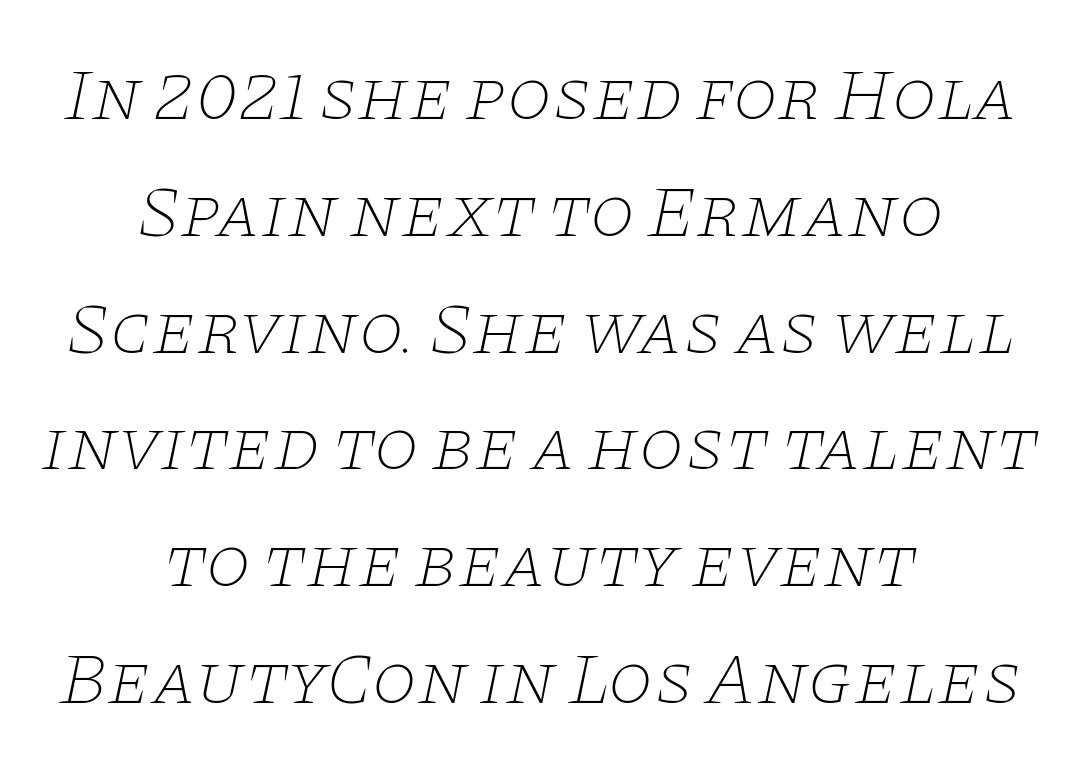
The image shows 73 px thin, wide serif type, italic (leaning right); set centered, normal line spacing (1.6x), normal letter spacing, not underlined; low stroke contrast and a large x-height.
